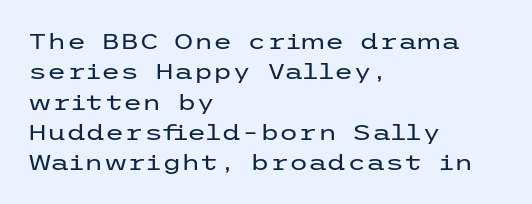
A quiet, ordinary-to-light weight characterises the typeface. The text block is weighted toward the left margin, trailing off unevenly rightward. This rendering leaves character spacing at its baseline value. Characters remain perfectly vertical along every line. The strip under each line holds only bare page.
